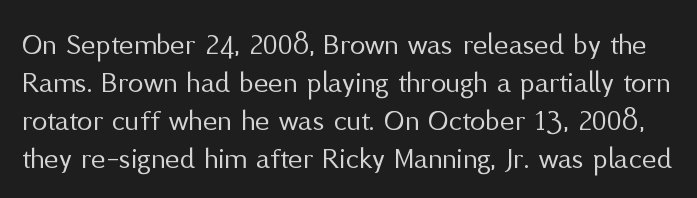
Letters rest on an invisible, unmarked baseline. Varying glyph widths throughout — classic text-font behaviour. How are the letters spaced? Ordinarily, with no added tracking. No extra ink here — the face is not bold. Stroke terminals: plain, sans-serif.
